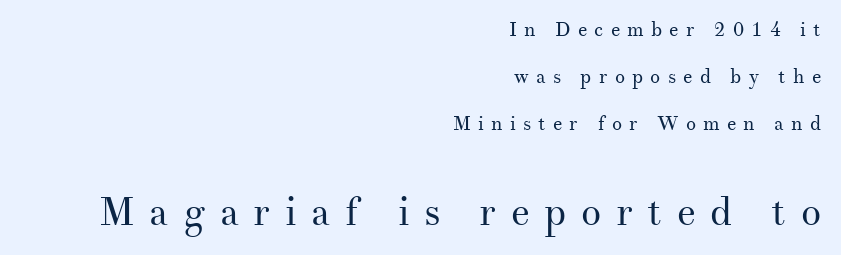
{"serif": "yes", "italic": "no", "bold": "no", "weight": "regular", "width": "normal", "stroke_contrast": "medium", "x_height": "small", "monospaced": "no", "underline": "no", "align": "right", "line_spacing": "loose", "line_spacing_ratio": 2.36, "letter_spacing": "wide", "letter_spacing_em": 0.36, "larger_block": "second", "size_ratio": 2.0, "glyph_px": 40}
